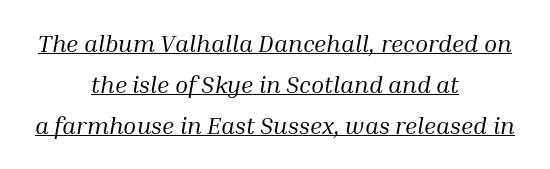
Q: Is the text bold? A: No.
Q: Is the text italic (slanted)? A: Yes, it leans right by about 10 degrees.
Q: Is the text underlined? A: Yes.
Q: How is the paragraph aligned? A: Centered.
Q: Is the spacing between letters normal or unusually wide? A: Normal.
